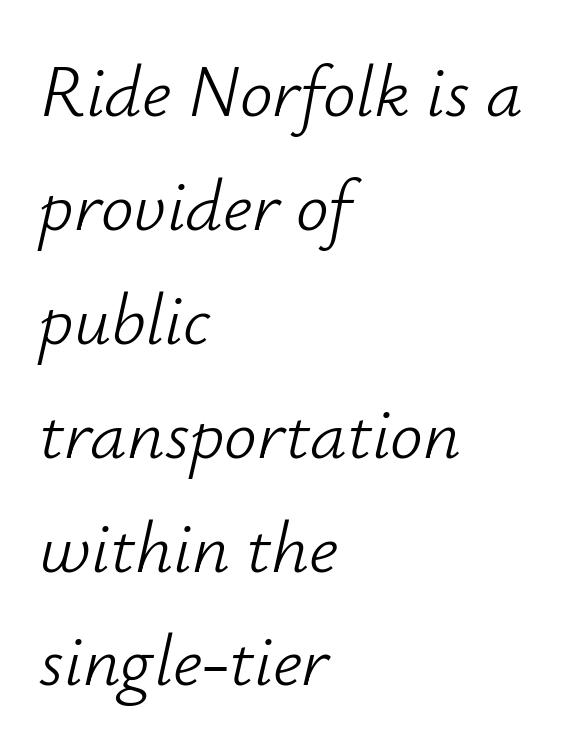
{"italic": "yes", "lean": "right", "slant_degrees": 12, "bold": "no", "weight": "light", "width": "normal", "stroke_contrast": "low", "x_height": "small", "monospaced": "no", "underline": "no", "align": "left", "line_spacing": "normal", "line_spacing_ratio": 1.56, "letter_spacing": "normal", "letter_spacing_em": 0.0, "glyph_px": 73}
